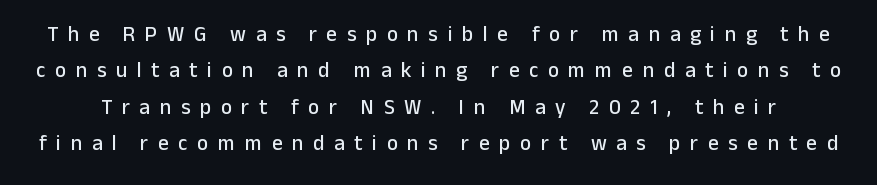
The image shows 21 px text type, upright; set line spacing 1.73x, unusually wide letter spacing (+0.46 em), not underlined.
